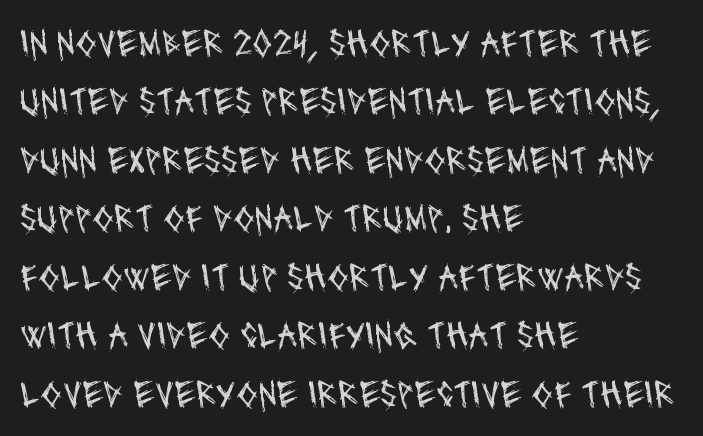
The image shows 39 px regular-weight, condensed sans-serif type; set left-aligned, normal line spacing (1.5x), normal letter spacing, not underlined; medium stroke contrast and a large x-height.
